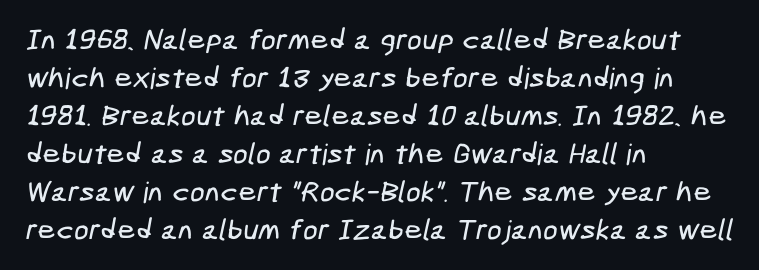
Q: Is the typeface a serif or a sans-serif typeface? A: Sans-serif.
Q: Is the text underlined? A: No.
Q: How is the paragraph aligned? A: Left-aligned.
Q: Is the spacing between letters normal or unusually wide? A: Normal.
Q: Is the spacing between lines tight, normal or loose? A: Normal.
Q: Width (condensed, normal, or wide)? A: Condensed.
Q: Stroke contrast? A: Low.
Q: x-height? A: Medium.
